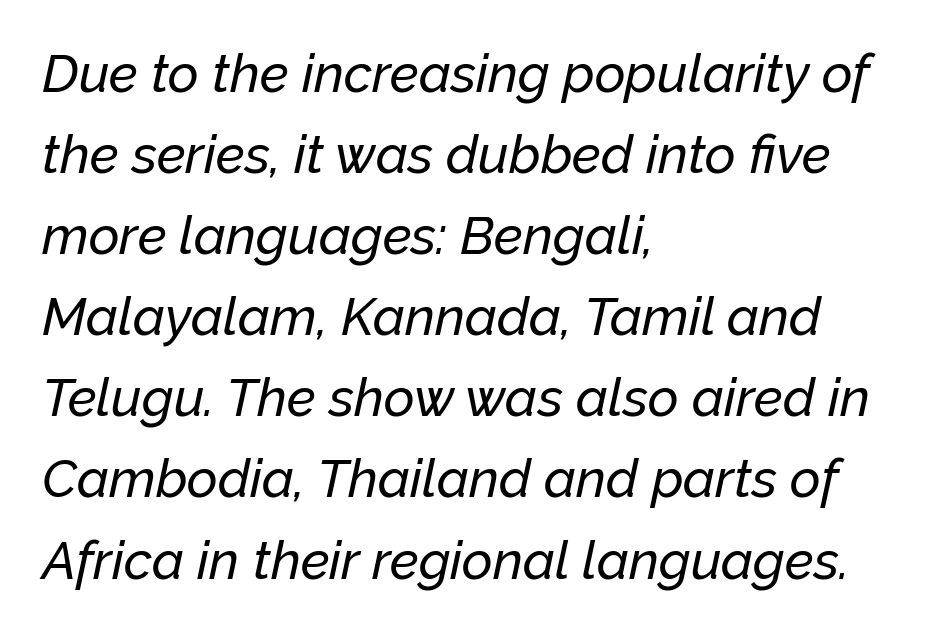
The image shows 53 px text type, italic (leaning right); set left-aligned, normal line spacing (1.53x), normal letter spacing, not underlined; low stroke contrast and a medium x-height.
